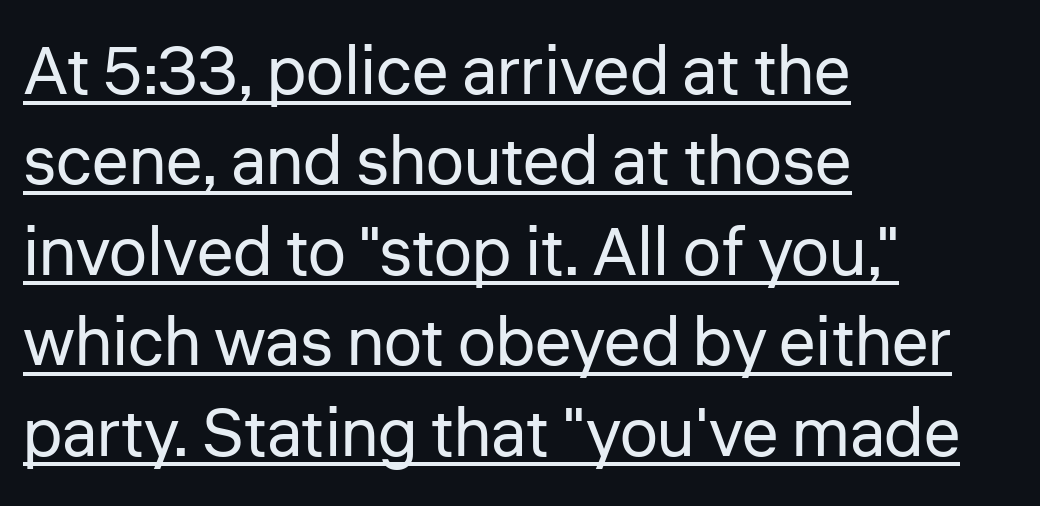
The image shows 68 px regular-weight sans-serif type, upright; set left-aligned, normal line spacing (1.33x), normal letter spacing, underlined; low stroke contrast and a medium x-height.
